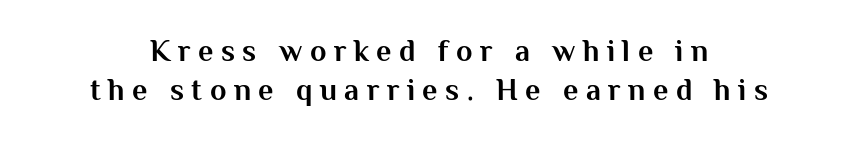
Q: Is the text bold? A: Yes.
Q: Is the text italic (slanted)? A: No, it is upright.
Q: Is the typeface a serif or a sans-serif typeface? A: Sans-serif.
Q: Is the text underlined? A: No.
Q: Is the spacing between letters normal or unusually wide? A: Unusually wide.
Q: Is the spacing between lines tight, normal or loose? A: Normal.
Q: Width (condensed, normal, or wide)? A: Normal.
Q: Stroke contrast? A: Medium.
Q: x-height? A: Medium.
Q: Monospaced? A: No.
